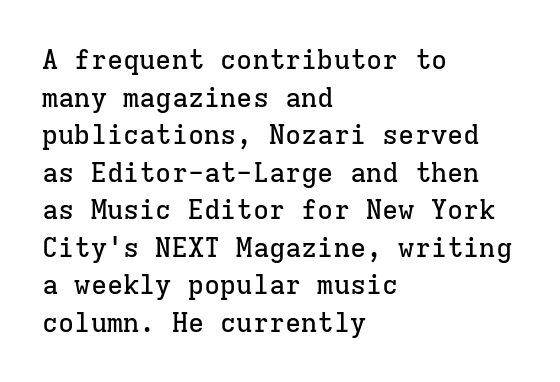
Plain, unruled lines of type. The lines in this sample share a left origin and differ only in where they stop. The specimen reads as upright at a glance. Letter spacing: default. If you measured baseline to baseline, you'd find a middling distance.
